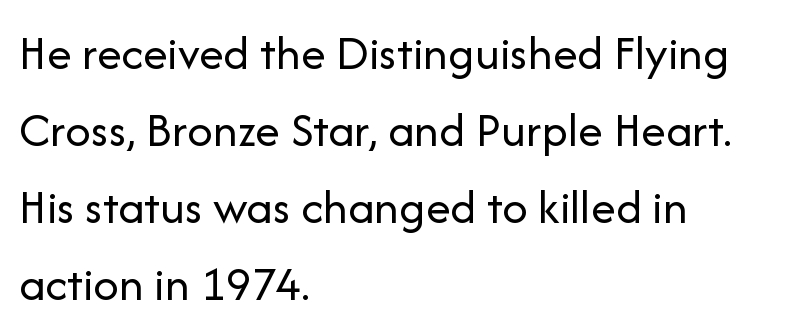
Q: Is the text bold? A: No.
Q: Is the text italic (slanted)? A: No, it is upright.
Q: Is the typeface a serif or a sans-serif typeface? A: Sans-serif.
Q: Is the text underlined? A: No.
Q: How is the paragraph aligned? A: Left-aligned.
Q: Is the spacing between letters normal or unusually wide? A: Normal.
Q: Is the spacing between lines tight, normal or loose? A: Normal.
Q: Width (condensed, normal, or wide)? A: Normal.
Q: Stroke contrast? A: Low.
Q: x-height? A: Medium.
Q: Monospaced? A: No.
